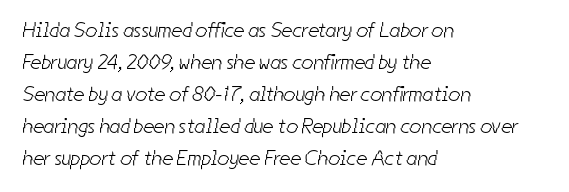
Q: Is the text bold? A: No.
Q: Is the text underlined? A: No.
Q: How is the paragraph aligned? A: Left-aligned.
Q: Is the spacing between letters normal or unusually wide? A: Normal.
Q: Is the spacing between lines tight, normal or loose? A: Normal.
